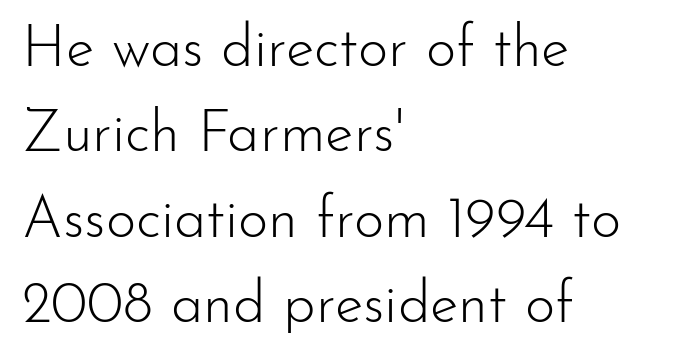
Q: Is the text bold? A: No.
Q: Is the text italic (slanted)? A: No, it is upright.
Q: Is the typeface a serif or a sans-serif typeface? A: Sans-serif.
Q: Is the text underlined? A: No.
Q: How is the paragraph aligned? A: Left-aligned.
Q: Is the spacing between letters normal or unusually wide? A: Normal.
Q: Is the spacing between lines tight, normal or loose? A: Normal.
Q: Width (condensed, normal, or wide)? A: Normal.
Q: Stroke contrast? A: Low.
Q: x-height? A: Small.
Q: Monospaced? A: No.
